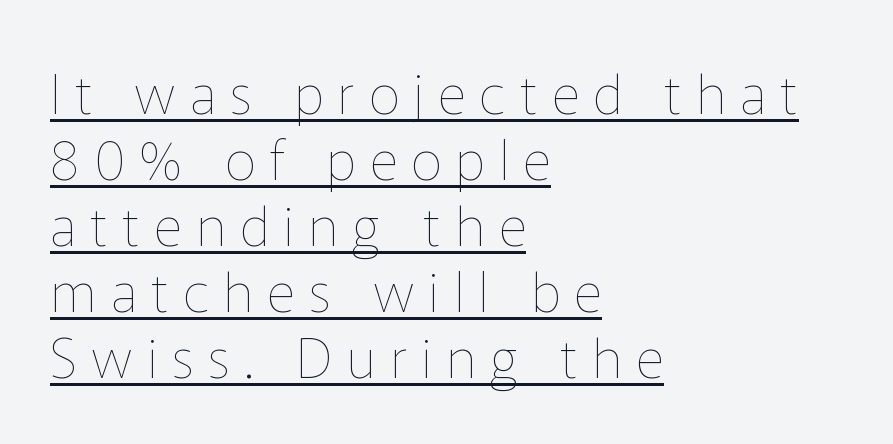
{"italic": "no", "bold": "no", "weight": "thin", "width": "normal", "stroke_contrast": "low", "x_height": "medium", "monospaced": "no", "underline": "yes", "align": "left", "line_spacing_ratio": 1.2, "letter_spacing": "wide", "letter_spacing_em": 0.26, "glyph_px": 55}
